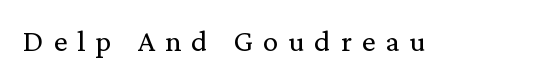
{"serif": "yes", "italic": "no", "bold": "no", "weight": "regular", "width": "normal", "stroke_contrast": "medium", "x_height": "medium", "monospaced": "no", "underline": "no", "letter_spacing": "wide", "letter_spacing_em": 0.32, "glyph_px": 31}
